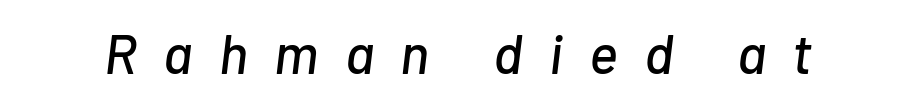
The image shows 55 px text type, italic (leaning right); set unusually wide letter spacing (+0.48 em), not underlined; low stroke contrast and a medium x-height.
